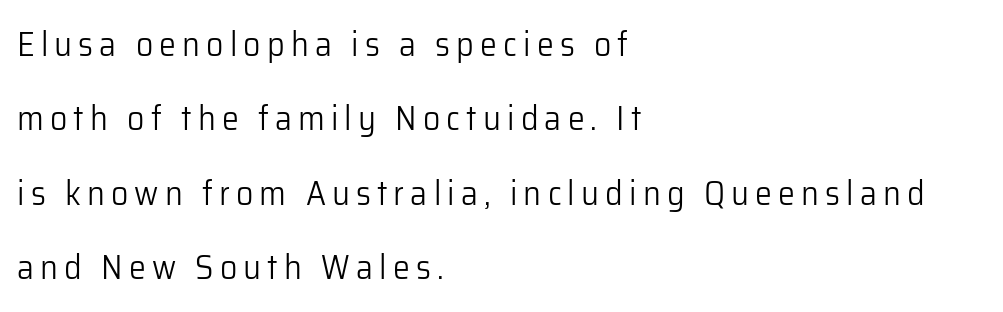
{"serif": "no", "italic": "no", "bold": "no", "weight": "light", "width": "normal", "stroke_contrast": "low", "x_height": "medium", "monospaced": "no", "underline": "no", "align": "left", "line_spacing": "loose", "line_spacing_ratio": 2.19, "glyph_px": 34}
